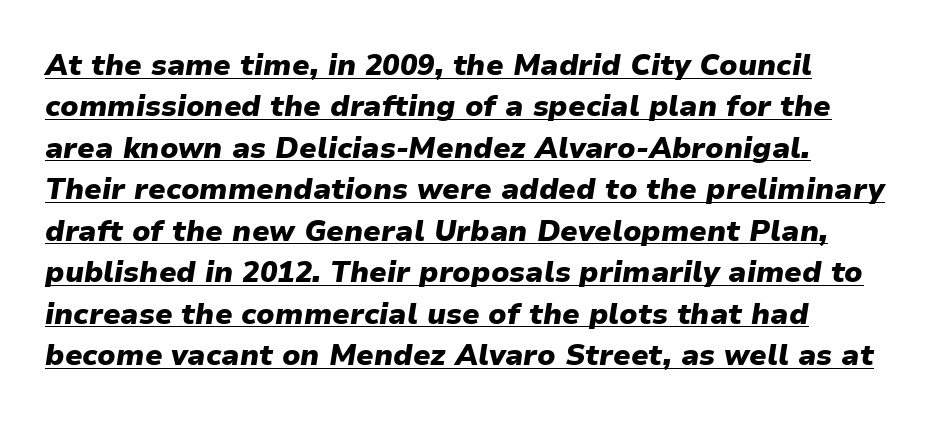
{"italic": "yes", "lean": "right", "slant_degrees": 9, "bold": "yes", "weight": "heavy", "width": "normal", "stroke_contrast": "low", "x_height": "medium", "monospaced": "no", "underline": "yes", "line_spacing": "normal", "line_spacing_ratio": 1.43, "letter_spacing": "normal", "letter_spacing_em": 0.0, "glyph_px": 29}
